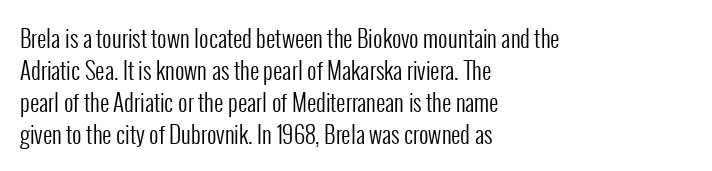
Q: Is the text bold? A: No.
Q: Is the text italic (slanted)? A: No, it is upright.
Q: Is the text underlined? A: No.
Q: How is the paragraph aligned? A: Left-aligned.
Q: Is the spacing between letters normal or unusually wide? A: Normal.
Q: Is the spacing between lines tight, normal or loose? A: Normal.
